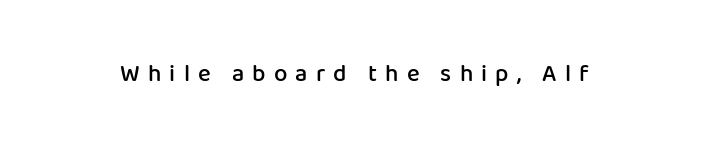
The image shows 24 px text type, upright; set unusually wide letter spacing (+0.34 em), not underlined.
